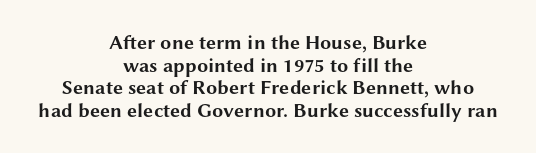
Q: Is the text bold? A: Yes.
Q: Is the text italic (slanted)? A: No, it is upright.
Q: Is the text underlined? A: No.
Q: How is the paragraph aligned? A: Centered.
Q: Is the spacing between letters normal or unusually wide? A: Normal.
Q: Is the spacing between lines tight, normal or loose? A: Tight.
